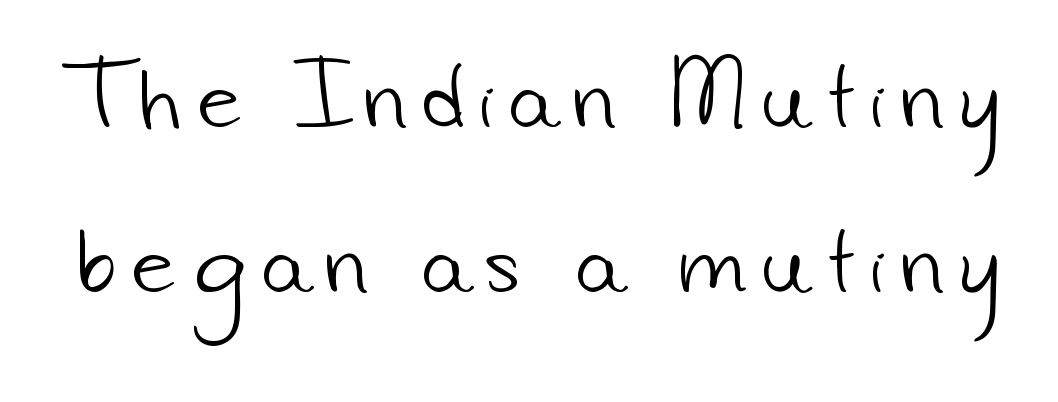
The image shows 80 px light sans-serif type; set loose line spacing (2.06x), unusually wide letter spacing (+0.21 em), not underlined; low stroke contrast and a small x-height.
